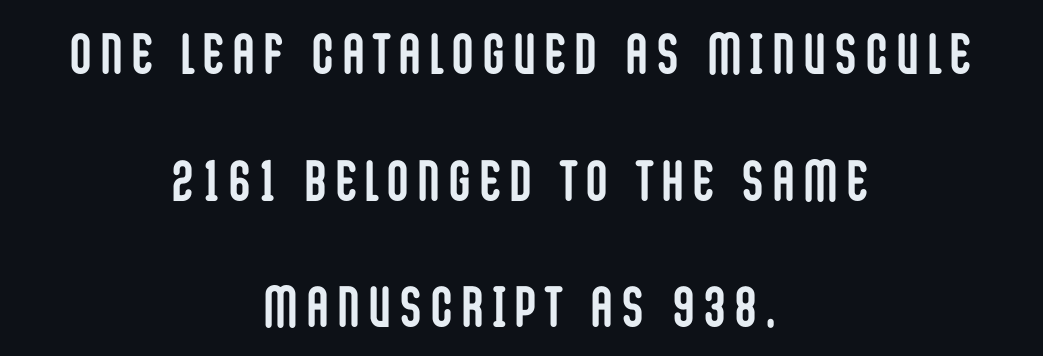
{"serif": "no", "italic": "no", "bold": "yes", "weight": "semibold", "width": "condensed", "stroke_contrast": "low", "x_height": "large", "monospaced": "no", "underline": "no", "align": "center", "line_spacing": "loose", "line_spacing_ratio": 2.22, "glyph_px": 57}
